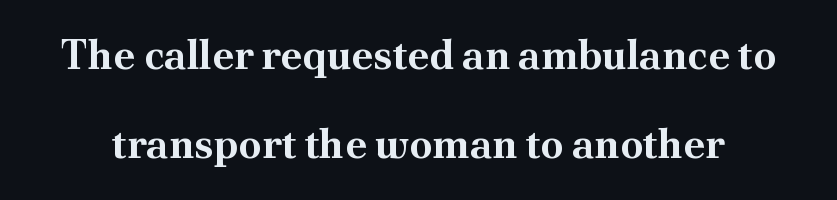
{"serif": "yes", "italic": "no", "bold": "yes", "weight": "bold", "width": "normal", "stroke_contrast": "medium", "x_height": "small", "monospaced": "no", "underline": "no", "line_spacing": "loose", "line_spacing_ratio": 2.18, "letter_spacing": "normal", "letter_spacing_em": 0.0, "glyph_px": 41}
